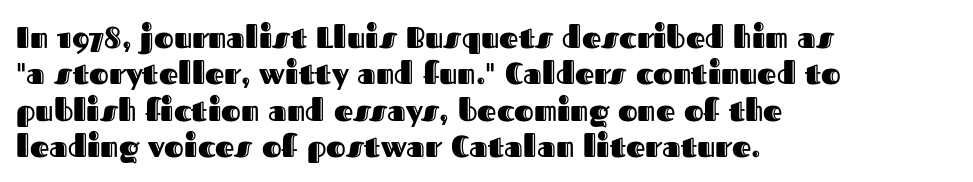
{"italic": "no", "width": "normal", "x_height": "medium", "monospaced": "no", "underline": "no", "align": "left", "line_spacing_ratio": 1.21, "letter_spacing": "normal", "letter_spacing_em": 0.0, "glyph_px": 30}
